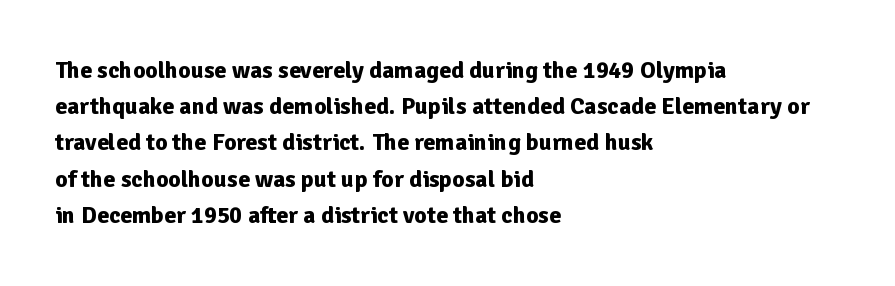
{"italic": "no", "bold": "yes", "underline": "no", "align": "left", "line_spacing": "normal", "line_spacing_ratio": 1.51, "letter_spacing": "normal", "letter_spacing_em": 0.0, "glyph_px": 24}
